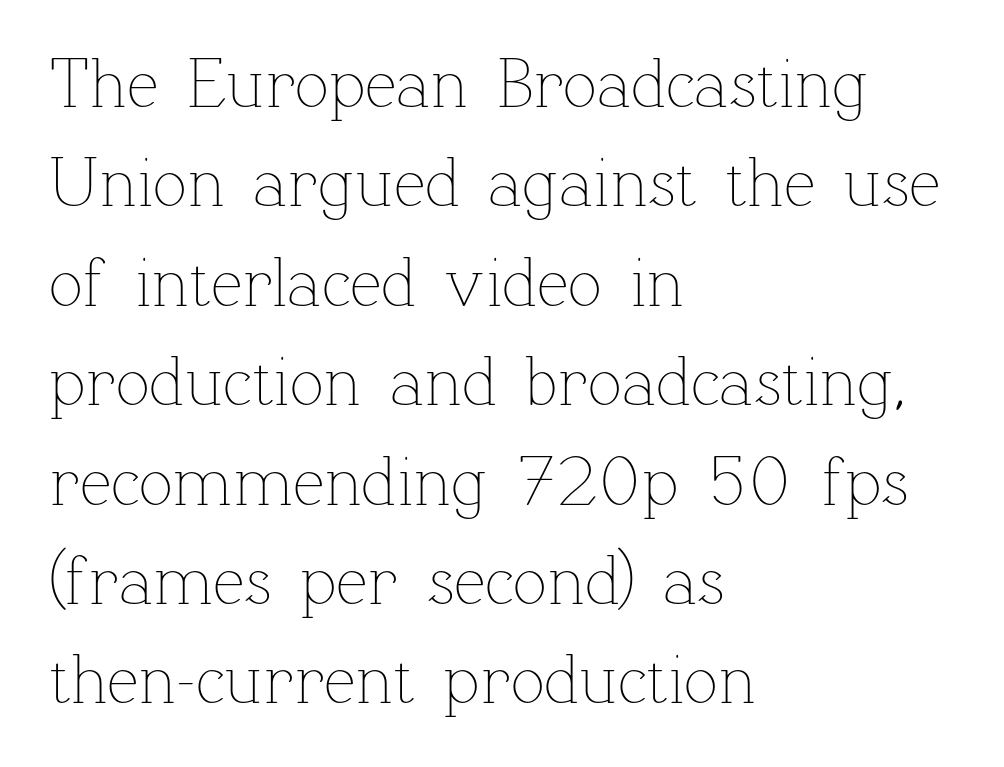
The image shows 71 px thin type, upright; set left-aligned, normal line spacing (1.4x), normal letter spacing, not underlined; low stroke contrast and a medium x-height.
